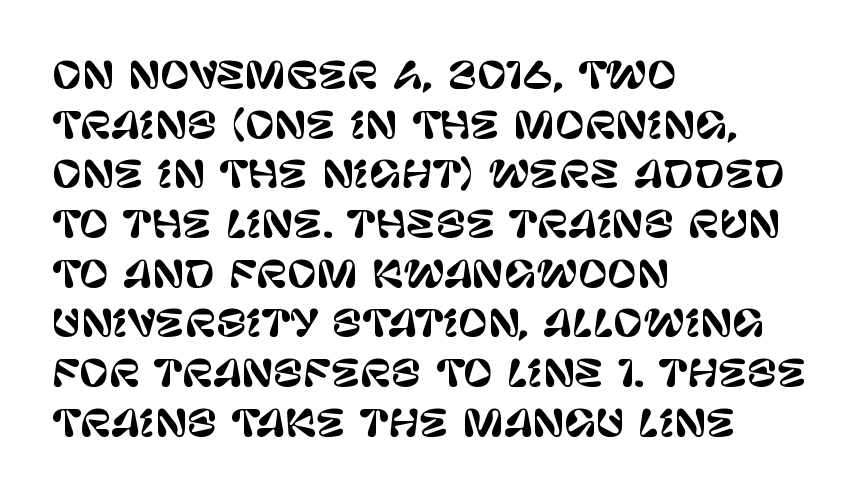
This rendering uses left alignment, leaving the right contour irregular. The type is set solid horizontally, with unmodified tracking. The rendering uses a moderate line-height, typical for paragraphs. Just letters on the line, the space beneath them empty. Examine the stroke ends and you'll find no serifs.
